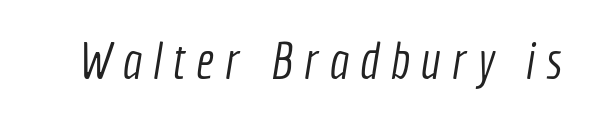
Q: Is the text bold? A: No.
Q: Is the typeface a serif or a sans-serif typeface? A: Sans-serif.
Q: Is the text underlined? A: No.
Q: Is the spacing between letters normal or unusually wide? A: Unusually wide.
Q: Width (condensed, normal, or wide)? A: Condensed.
Q: x-height? A: Medium.
Q: Monospaced? A: No.
